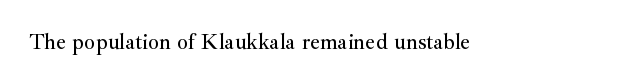
Q: Is the text italic (slanted)? A: No, it is upright.
Q: Is the text underlined? A: No.
Q: Is the spacing between letters normal or unusually wide? A: Normal.
